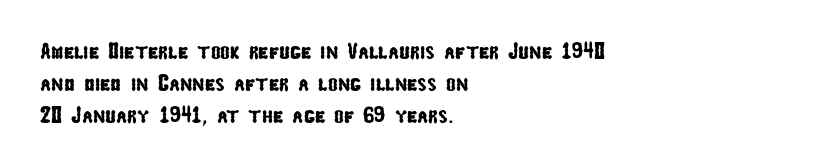
The image shows 23 px text type; set left-aligned, normal line spacing (1.39x), normal letter spacing, not underlined.
